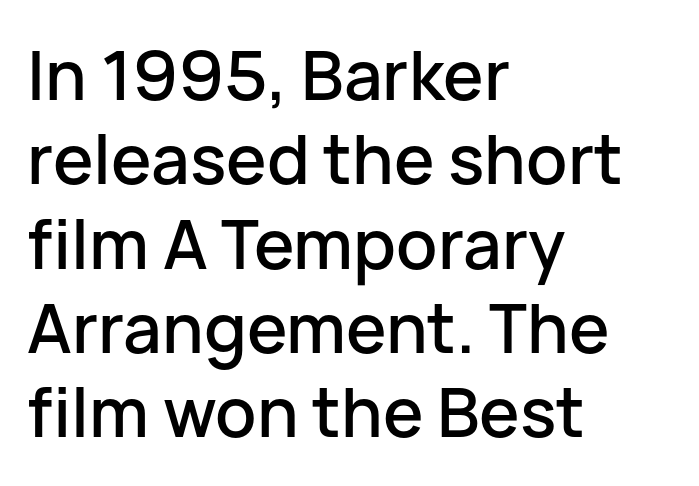
The image shows 68 px sans-serif type, upright; set left-aligned, line spacing 1.24x, normal letter spacing, not underlined; low stroke contrast and a medium x-height.
